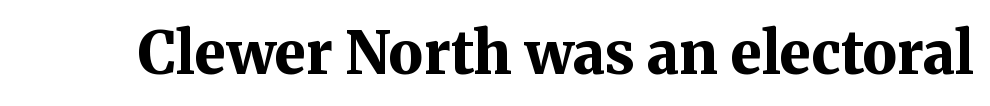
Q: Is the text bold? A: Yes.
Q: Is the text italic (slanted)? A: No, it is upright.
Q: Is the typeface a serif or a sans-serif typeface? A: Serif.
Q: Is the text underlined? A: No.
Q: Is the spacing between letters normal or unusually wide? A: Normal.
Q: Width (condensed, normal, or wide)? A: Normal.
Q: Stroke contrast? A: Medium.
Q: x-height? A: Medium.
Q: Monospaced? A: No.
